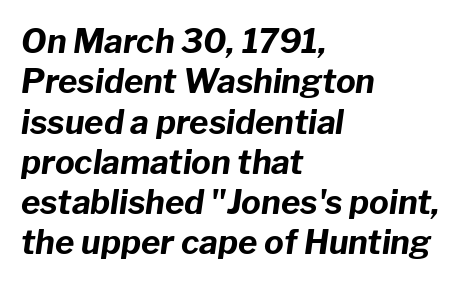
These lines are rendered in a variable-pitch font. The letters sit at their default tracking, neither squeezed nor spread. The words here are not underlined. If you drew a ruler down the left edge, every line would touch it.
